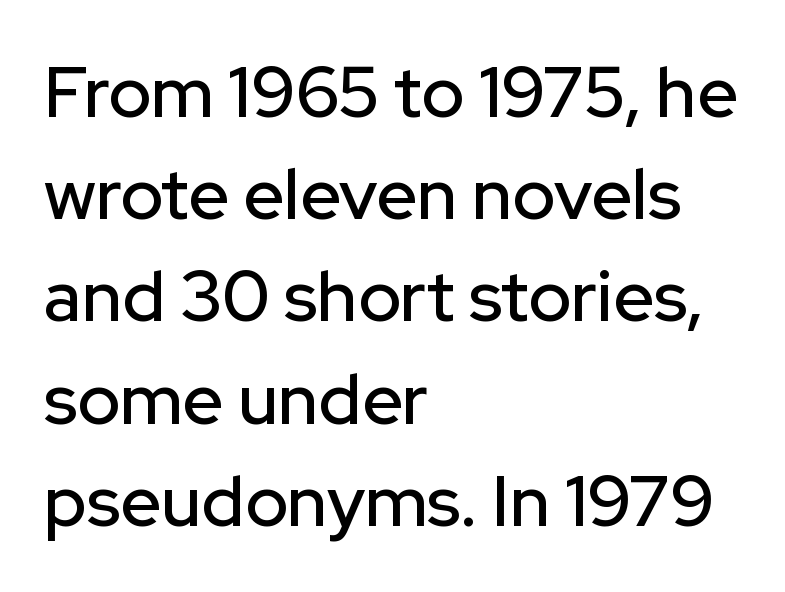
{"serif": "no", "italic": "no", "width": "normal", "stroke_contrast": "low", "x_height": "medium", "monospaced": "no", "underline": "no", "align": "left", "line_spacing": "normal", "line_spacing_ratio": 1.44, "letter_spacing": "normal", "letter_spacing_em": 0.0, "glyph_px": 71}
